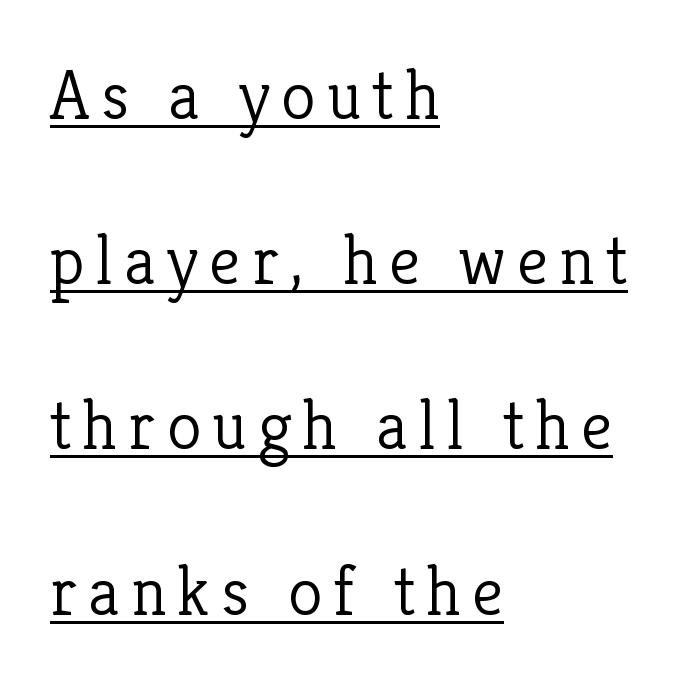
The image shows 70 px light serif type, upright; set left-aligned, loose line spacing (2.36x), underlined; low stroke contrast and a medium x-height.
